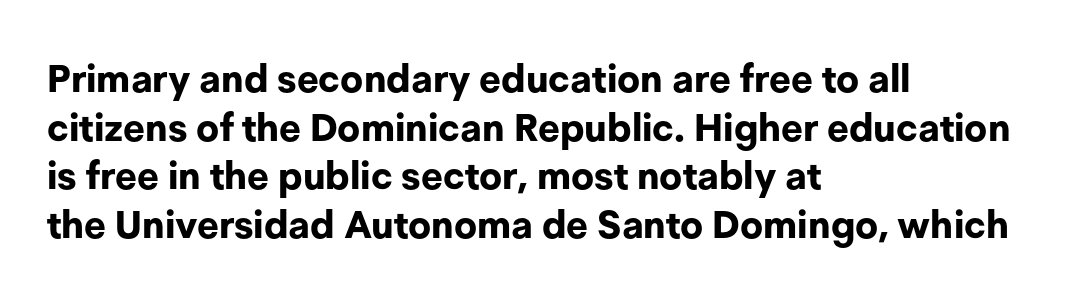
These lines are rendered in a variable-pitch font. Compared with an ordinary text face, these strokes are far heavier — a full bold. The type family on display is of the sans-serif kind. Descenders hang freely into open space. The horizontal fit of the characters is conventional and even. In CSS terms this would be text-align: left.
